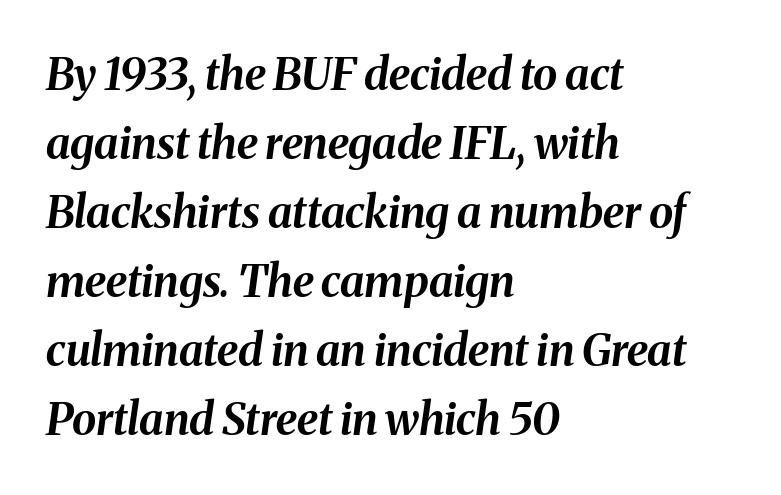
The face used here is proportionally spaced, like ordinary book or web type. Compared with an ordinary text face, these strokes are far heavier — a full bold. Is there much room between lines? A standard amount, neither cramped nor airy. The passage is arranged the way most books set body copy — flush left.
